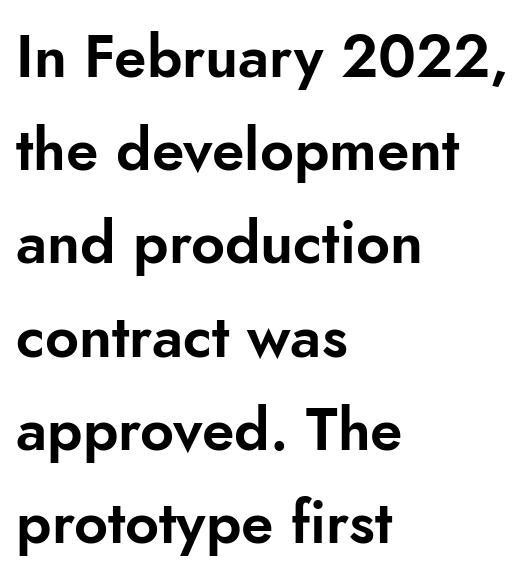
Q: Is the text italic (slanted)? A: No, it is upright.
Q: Is the typeface a serif or a sans-serif typeface? A: Sans-serif.
Q: Is the text underlined? A: No.
Q: How is the paragraph aligned? A: Left-aligned.
Q: Is the spacing between letters normal or unusually wide? A: Normal.
Q: Is the spacing between lines tight, normal or loose? A: Normal.
Q: Width (condensed, normal, or wide)? A: Normal.
Q: Stroke contrast? A: Low.
Q: x-height? A: Small.
Q: Monospaced? A: No.
